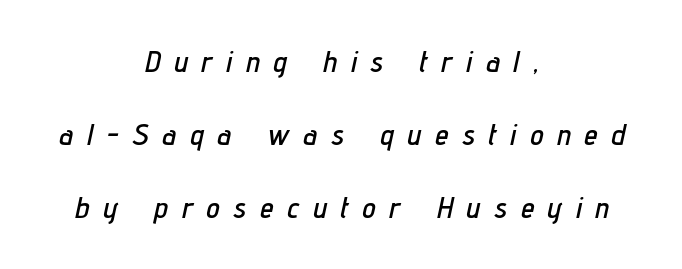
The image shows 30 px condensed type, italic (leaning right); set centered, loose line spacing (2.44x), unusually wide letter spacing (+0.47 em), not underlined; low stroke contrast and a medium x-height.
